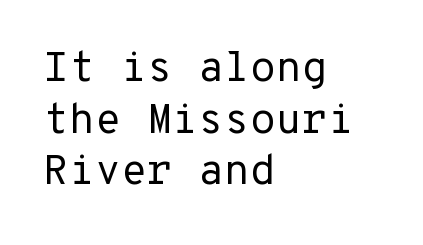
{"serif": "no", "italic": "no", "bold": "no", "weight": "regular", "width": "normal", "stroke_contrast": "low", "x_height": "medium", "underline": "no", "align": "left", "line_spacing_ratio": 1.23, "letter_spacing": "normal", "letter_spacing_em": 0.0, "glyph_px": 42}
